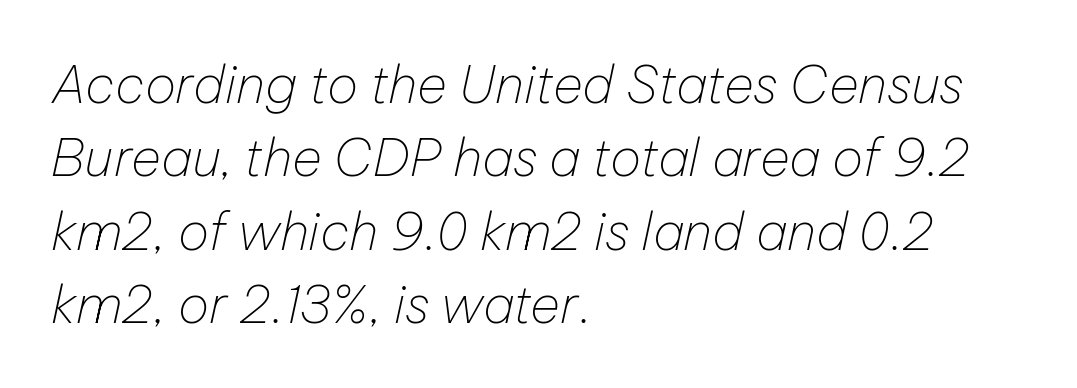
{"italic": "yes", "lean": "right", "slant_degrees": 12, "bold": "no", "weight": "thin", "width": "normal", "stroke_contrast": "low", "x_height": "medium", "monospaced": "no", "underline": "no", "align": "left", "line_spacing": "normal", "line_spacing_ratio": 1.41, "letter_spacing": "normal", "letter_spacing_em": 0.0, "glyph_px": 52}
